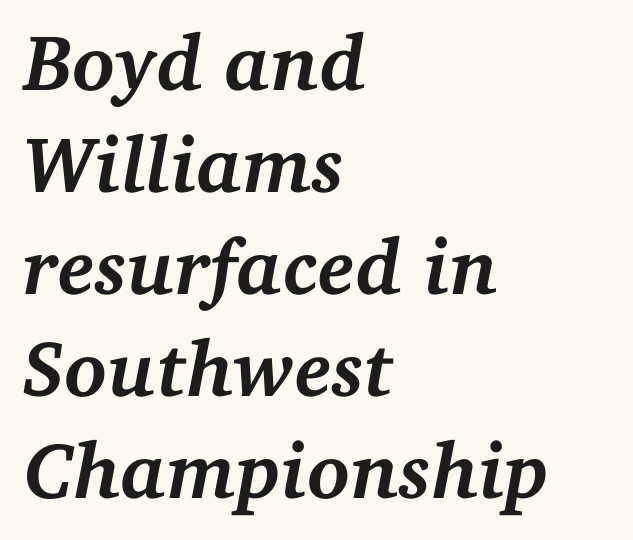
Quick note: underline off. A student would call this left alignment; a typographer would say flush left, rag right. Do the characters align in a grid? No, the font is proportional. Serifs: yes, visible at the terminals of the letterforms.
